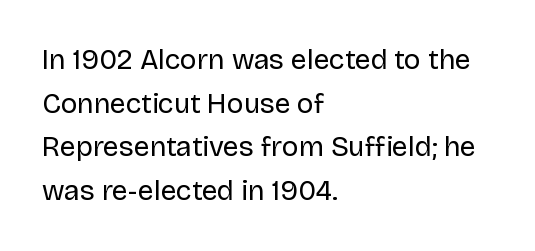
{"serif": "no", "italic": "no", "bold": "no", "weight": "regular", "width": "normal", "stroke_contrast": "low", "x_height": "large", "monospaced": "no", "underline": "no", "align": "left", "line_spacing": "normal", "line_spacing_ratio": 1.56, "letter_spacing": "normal", "letter_spacing_em": 0.0, "glyph_px": 28}
